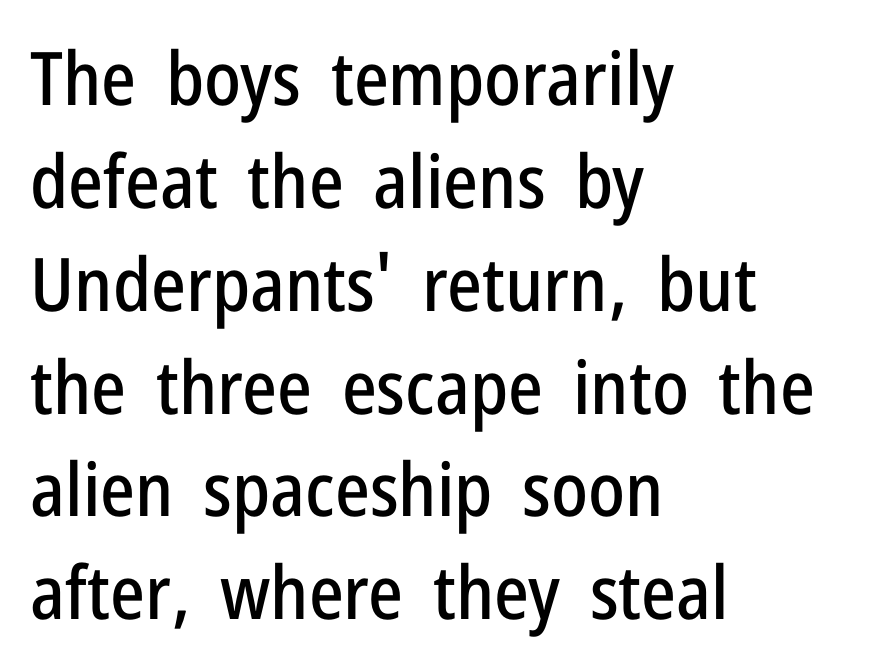
Q: Is the text italic (slanted)? A: No, it is upright.
Q: Is the typeface a serif or a sans-serif typeface? A: Sans-serif.
Q: Is the text underlined? A: No.
Q: How is the paragraph aligned? A: Left-aligned.
Q: Is the spacing between letters normal or unusually wide? A: Normal.
Q: Is the spacing between lines tight, normal or loose? A: Normal.
Q: Width (condensed, normal, or wide)? A: Condensed.
Q: Stroke contrast? A: Low.
Q: x-height? A: Medium.
Q: Monospaced? A: No.
